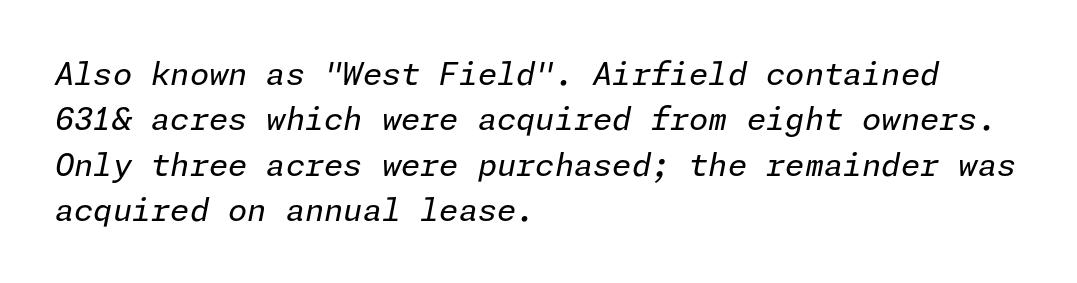
Q: Is the text bold? A: No.
Q: Is the text italic (slanted)? A: Yes, it leans right by about 11 degrees.
Q: Is the text underlined? A: No.
Q: How is the paragraph aligned? A: Left-aligned.
Q: Is the spacing between letters normal or unusually wide? A: Normal.
Q: Is the spacing between lines tight, normal or loose? A: Normal.
Q: Width (condensed, normal, or wide)? A: Normal.
Q: Stroke contrast? A: Low.
Q: x-height? A: Medium.
